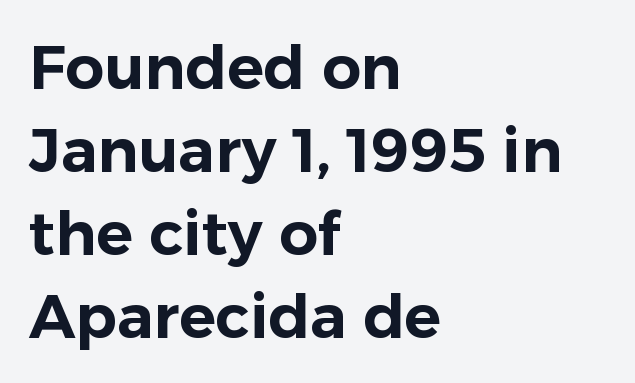
The image shows 61 px sans-serif type, upright; set left-aligned, normal line spacing (1.36x), normal letter spacing, not underlined; low stroke contrast and a medium x-height.
